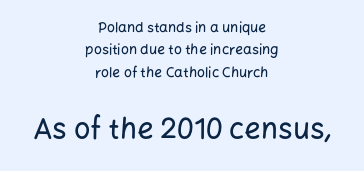
Evenly set lines give the paragraph a standard silhouette. Honestly, the letter spacing is just normal — you wouldn't notice it. Are there feet on the stems? There aren't — it's a sans. The lettering holds an erect, upright posture throughout.
